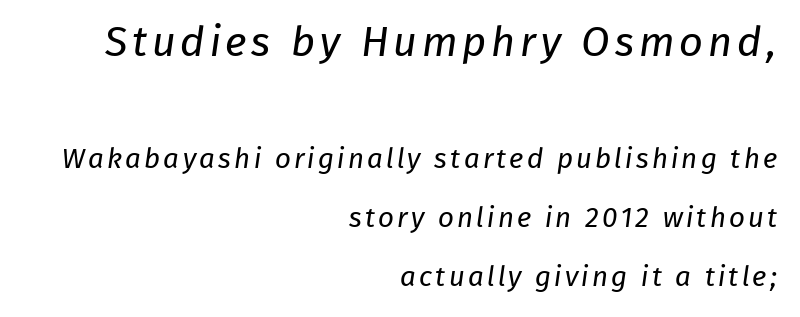
The image shows 42 px regular-weight sans-serif type; set right-aligned, loose line spacing (2.12x), not underlined; the first (top) block is 1.5x larger; low stroke contrast and a medium x-height.
